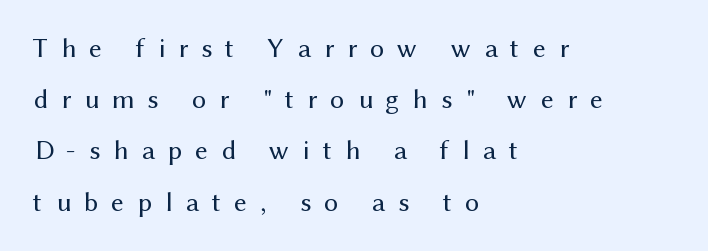
The image shows 28 px regular-weight sans-serif type, upright; set left-aligned, line spacing 1.83x, unusually wide letter spacing (+0.47 em), not underlined; medium stroke contrast and a medium x-height.
